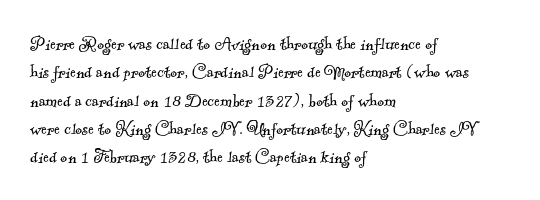
{"bold": "no", "underline": "no", "align": "left", "line_spacing": "normal", "line_spacing_ratio": 1.35, "letter_spacing": "normal", "letter_spacing_em": 0.0, "glyph_px": 21}
